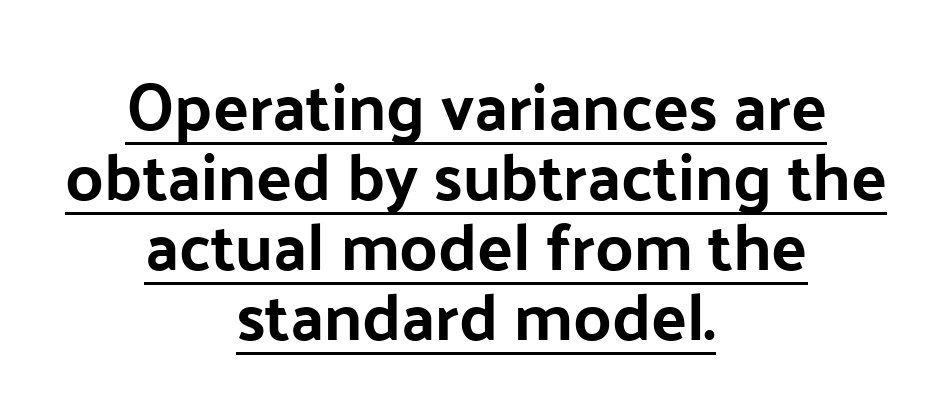
The typesetter chose a symmetrical, centered arrangement here. Nothing unusual about the tracking: characters are spaced as the font intends. Note the varied advance widths — an 'i' is clearly narrower than an 'm'. Posture: straight, roman, zero tilt.
